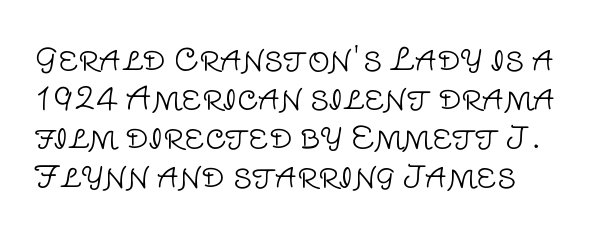
A typesetter would call this proportional, since set widths differ per character. Quick note: interline space is typical. Summary of weight: not heavy and not bold.
